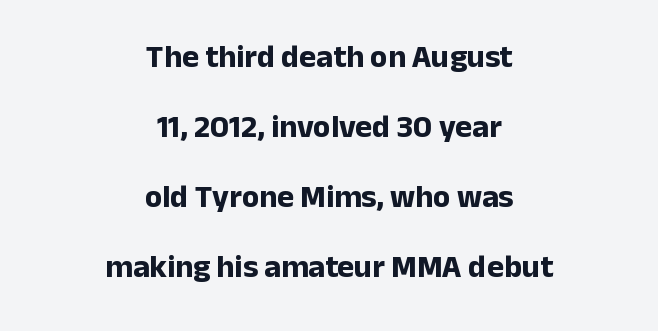
The image shows 32 px bold sans-serif type, upright; set centered, loose line spacing (2.19x), normal letter spacing, not underlined; low stroke contrast and a medium x-height.
